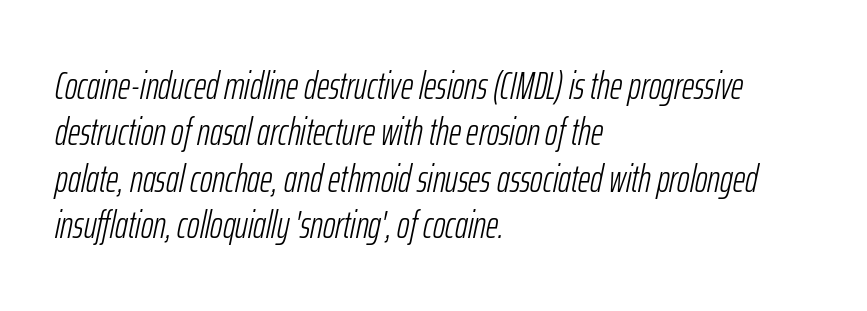
Q: Is the text bold? A: No.
Q: Is the text italic (slanted)? A: Yes, it leans right by about 12 degrees.
Q: Is the text underlined? A: No.
Q: How is the paragraph aligned? A: Left-aligned.
Q: Is the spacing between letters normal or unusually wide? A: Normal.
Q: Width (condensed, normal, or wide)? A: Condensed.
Q: Stroke contrast? A: Low.
Q: x-height? A: Medium.
Q: Monospaced? A: No.
